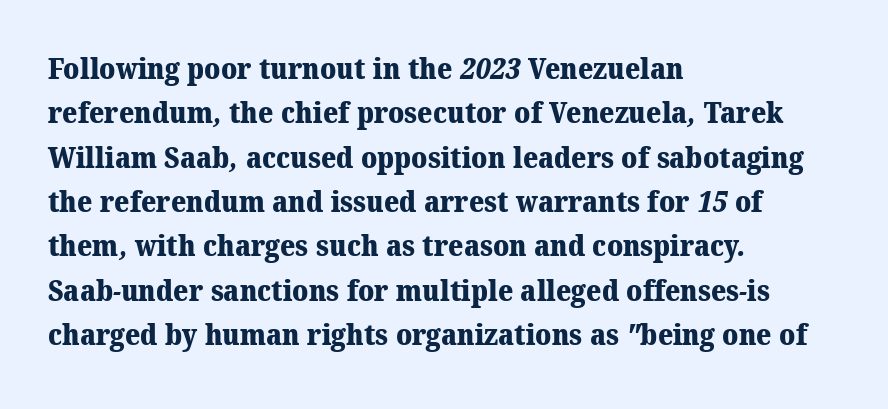
Casual observation: everything's shoved over to the left. One glance says typical: line gaps are just what's usual. The rendering uses natural spacing where letterforms have individual widths. This rendering leaves character spacing at its baseline value. Heavy-handed strokes throughout: this text is bold.
